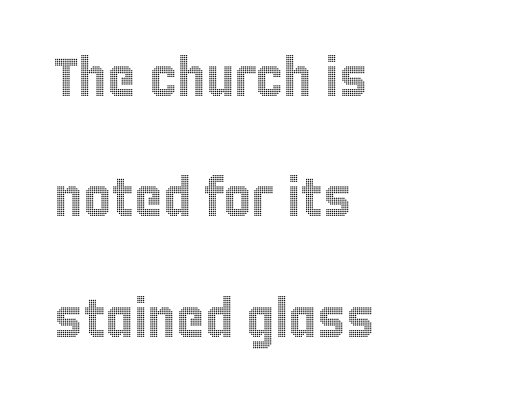
The image shows 54 px condensed type, upright; set left-aligned, loose line spacing (2.23x), normal letter spacing, not underlined; a large x-height.
